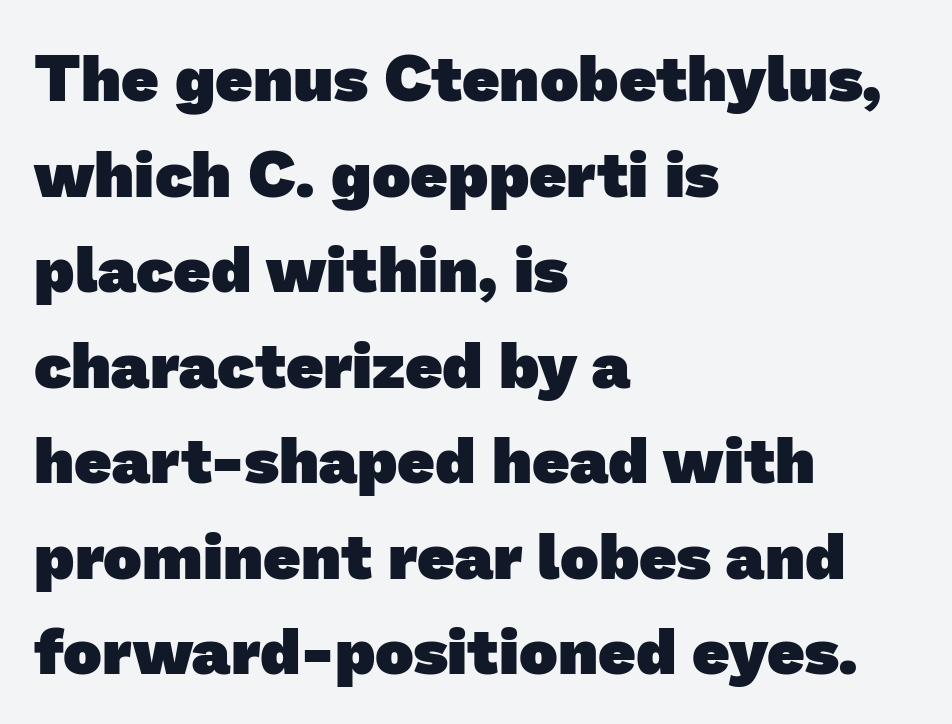
Q: Is the text bold? A: Yes.
Q: Is the typeface a serif or a sans-serif typeface? A: Sans-serif.
Q: Is the text underlined? A: No.
Q: How is the paragraph aligned? A: Left-aligned.
Q: Is the spacing between letters normal or unusually wide? A: Normal.
Q: Is the spacing between lines tight, normal or loose? A: Normal.
Q: Width (condensed, normal, or wide)? A: Normal.
Q: Stroke contrast? A: Low.
Q: x-height? A: Medium.
Q: Monospaced? A: No.
